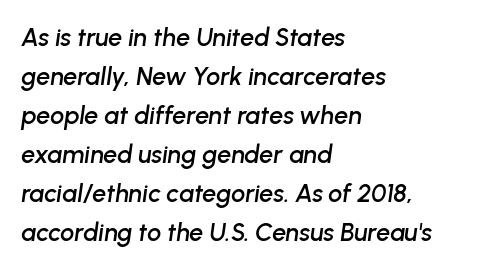
Italic? Definitely — the glyphs are oblique. The letters sit at their default tracking, neither squeezed nor spread. Letters rest on an invisible, unmarked baseline. Is there much room between lines? A standard amount, neither cramped nor airy. One-word summary of the alignment: left.
